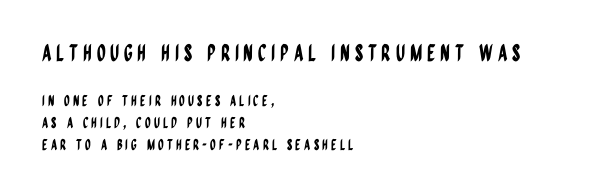
The image shows 23 px text type, upright; set left-aligned, normal line spacing (1.46x), unusually wide letter spacing (+0.2 em), not underlined; the first (top) block is 1.53x larger.
